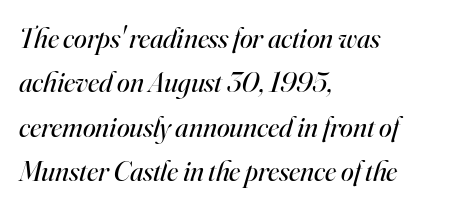
The characters display serif detailing at their extremities. Does the lettering tilt? It does — this is italic. Typeset ragged right — the left edge is the straight one. Characters follow at the spacing the type designer built in. The rendering uses a moderate line-height, typical for paragraphs.
